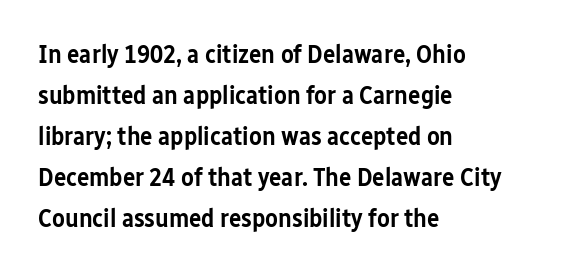
{"italic": "no", "bold": "semi", "underline": "no", "align": "left", "line_spacing": "normal", "line_spacing_ratio": 1.58, "letter_spacing": "normal", "letter_spacing_em": 0.0, "glyph_px": 26}
